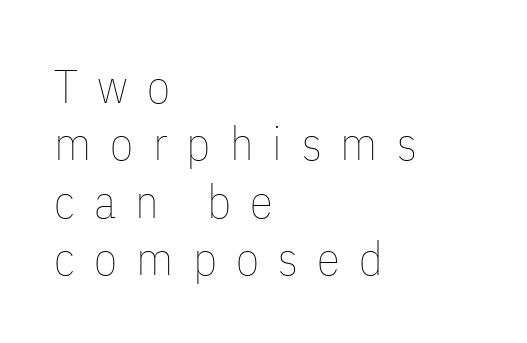
Q: Is the text bold? A: No.
Q: Is the text italic (slanted)? A: No, it is upright.
Q: Is the text underlined? A: No.
Q: How is the paragraph aligned? A: Left-aligned.
Q: Is the spacing between letters normal or unusually wide? A: Unusually wide.
Q: Width (condensed, normal, or wide)? A: Condensed.
Q: Stroke contrast? A: Low.
Q: x-height? A: Medium.
Q: Monospaced? A: No.
